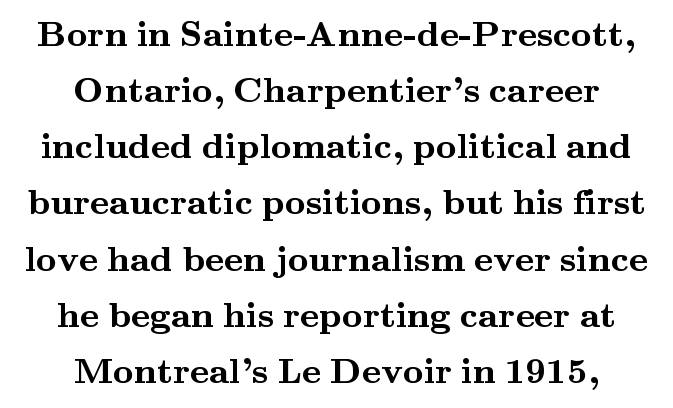
Q: Is the text bold? A: Yes.
Q: Is the text italic (slanted)? A: No, it is upright.
Q: Is the typeface a serif or a sans-serif typeface? A: Serif.
Q: Is the text underlined? A: No.
Q: How is the paragraph aligned? A: Centered.
Q: Is the spacing between letters normal or unusually wide? A: Normal.
Q: Is the spacing between lines tight, normal or loose? A: Normal.
Q: Width (condensed, normal, or wide)? A: Wide.
Q: Stroke contrast? A: Medium.
Q: x-height? A: Small.
Q: Monospaced? A: No.
